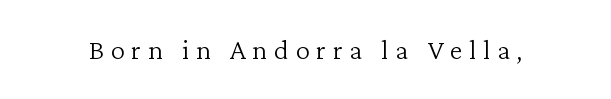
The image shows 29 px light serif type, upright; set unusually wide letter spacing (+0.23 em), not underlined; low stroke contrast and a medium x-height.
